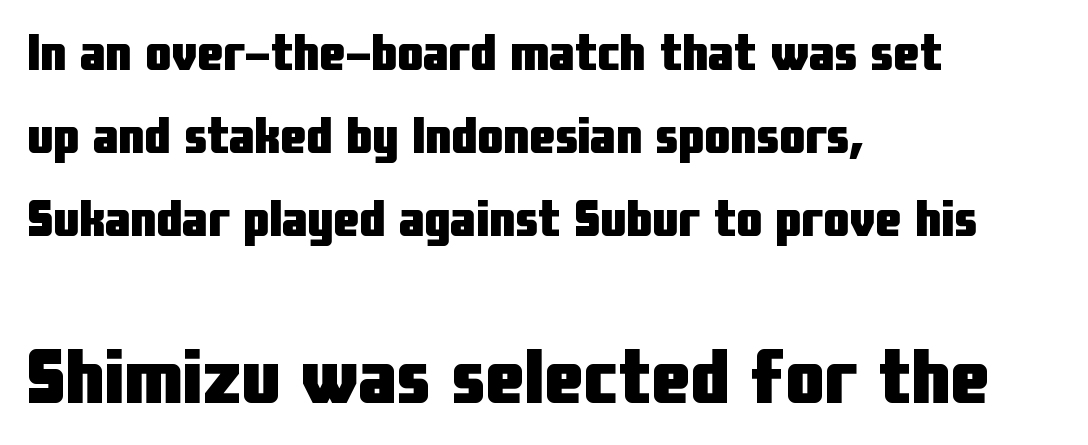
Q: Is the text bold? A: Yes.
Q: Is the text italic (slanted)? A: No, it is upright.
Q: Is the typeface a serif or a sans-serif typeface? A: Sans-serif.
Q: Is the text underlined? A: No.
Q: How is the paragraph aligned? A: Left-aligned.
Q: Is the spacing between letters normal or unusually wide? A: Normal.
Q: Is the spacing between lines tight, normal or loose? A: Normal.
Q: Which block of text is set in a larger size, the first (top) or the second (bottom)? A: The second (bottom) one.
Q: Width (condensed, normal, or wide)? A: Condensed.
Q: Stroke contrast? A: Low.
Q: x-height? A: Medium.
Q: Monospaced? A: No.
